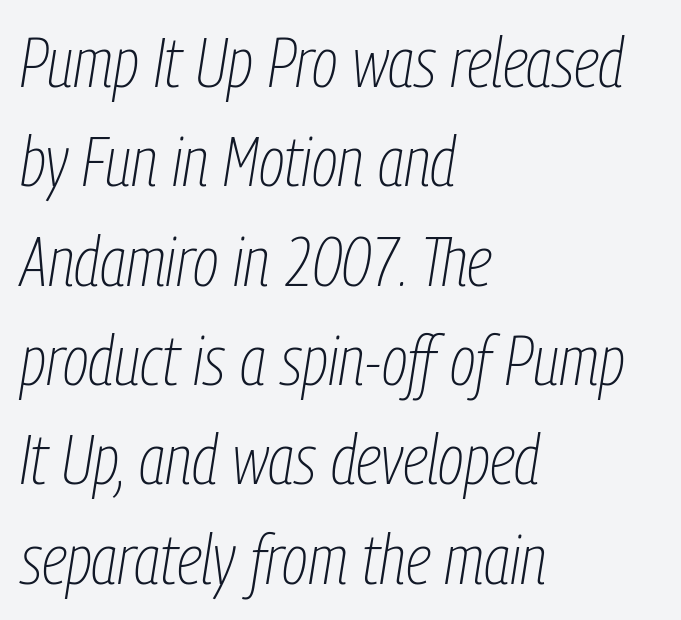
The image shows 69 px thin, condensed type, italic (leaning right); set left-aligned, normal line spacing (1.44x), normal letter spacing, not underlined; low stroke contrast and a medium x-height.
